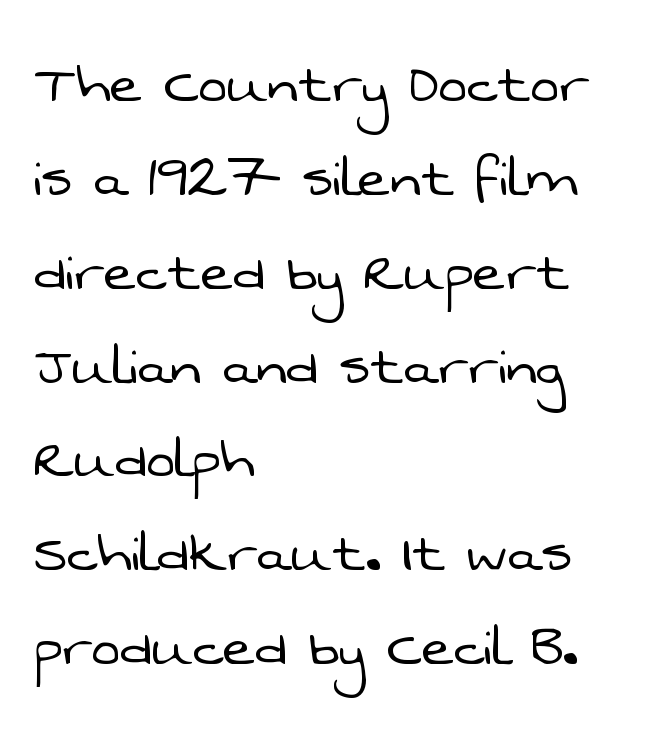
The image shows 68 px light sans-serif type; set left-aligned, normal line spacing (1.38x), normal letter spacing, not underlined; low stroke contrast and a medium x-height.
